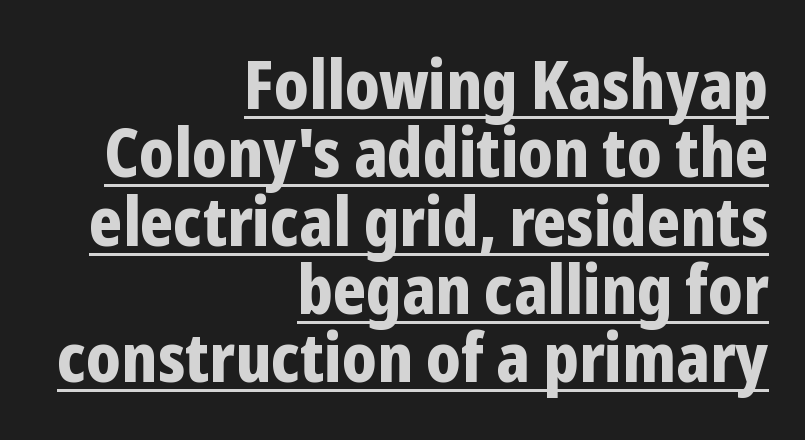
These lines are rendered in a variable-pitch font. Do the letters lean? They stand straight. Each word holds together tightly as a unit, with standard inter-letter gaps. Looks like someone drew a line under every word here. This is sans-serif lettering, the kind often seen on screens and signage. The vertical gap from one line to the next is small.
